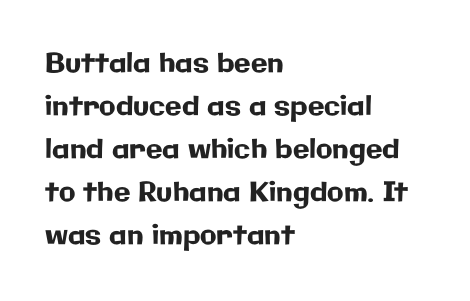
Notice how descenders clear the ascenders below comfortably — that's standard leading. Rendered with straight, roman letterforms. These lines keep a tight, regular rhythm from letter to letter. Only glyphs here, with clear space below each row. Line beginnings align vertically; line endings do not.
